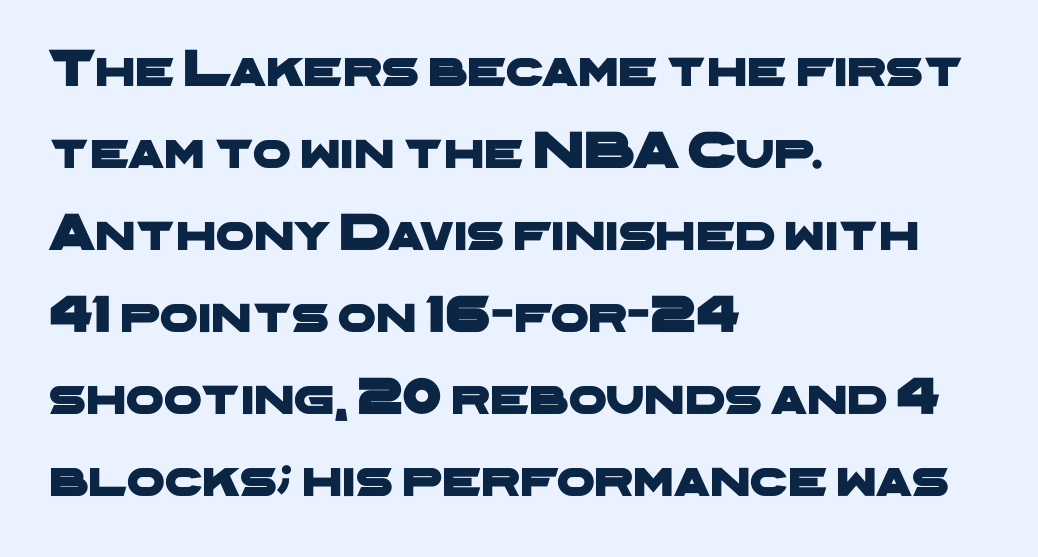
The image shows 54 px wide sans-serif type; set left-aligned, normal line spacing (1.52x), normal letter spacing, not underlined; low stroke contrast and a medium x-height.
